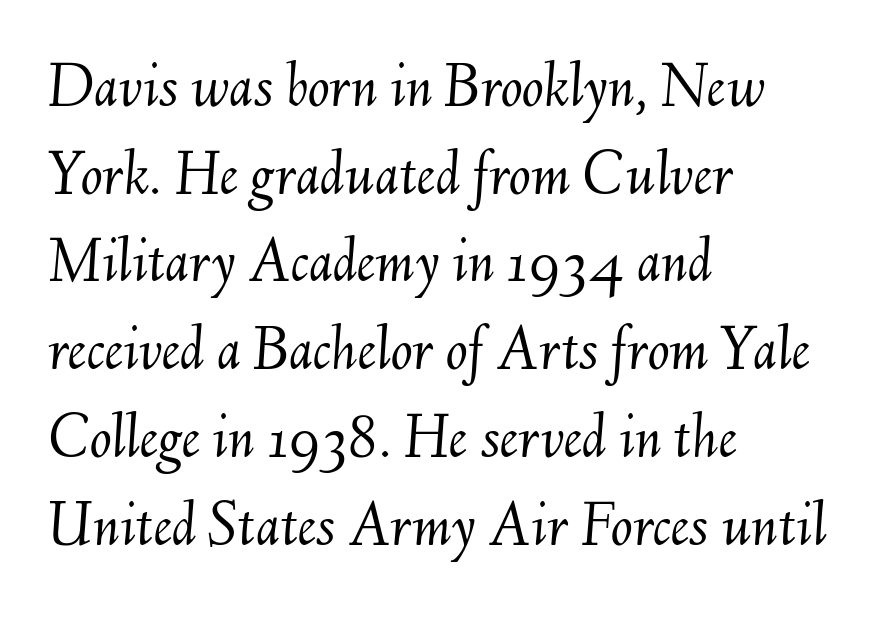
Q: Is the text bold? A: No.
Q: Is the text italic (slanted)? A: Yes, it leans right by about 6 degrees.
Q: Is the text underlined? A: No.
Q: How is the paragraph aligned? A: Left-aligned.
Q: Is the spacing between letters normal or unusually wide? A: Normal.
Q: Is the spacing between lines tight, normal or loose? A: Normal.
Q: Width (condensed, normal, or wide)? A: Normal.
Q: Stroke contrast? A: Medium.
Q: x-height? A: Small.
Q: Monospaced? A: No.
